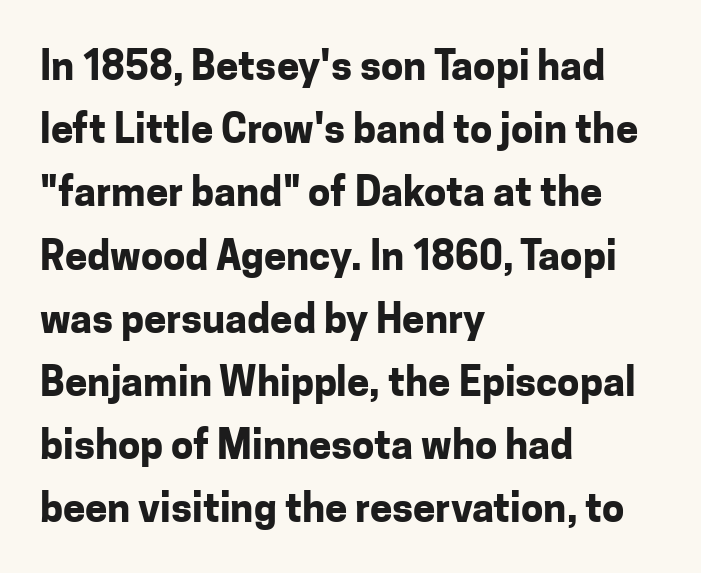
Q: Is the text bold? A: Yes.
Q: Is the text italic (slanted)? A: No, it is upright.
Q: Is the typeface a serif or a sans-serif typeface? A: Sans-serif.
Q: Is the text underlined? A: No.
Q: How is the paragraph aligned? A: Left-aligned.
Q: Is the spacing between letters normal or unusually wide? A: Normal.
Q: Is the spacing between lines tight, normal or loose? A: Normal.
Q: Width (condensed, normal, or wide)? A: Normal.
Q: Stroke contrast? A: Low.
Q: x-height? A: Medium.
Q: Monospaced? A: No.
